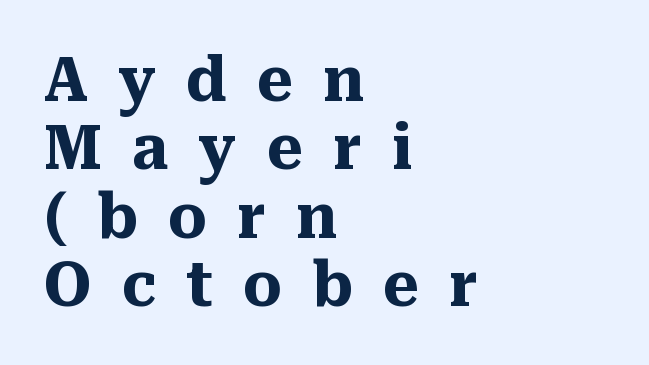
The image shows 61 px heavy serif type, upright; set left-aligned, tight line spacing (1.12x), unusually wide letter spacing (+0.49 em), not underlined; medium stroke contrast and a medium x-height.
